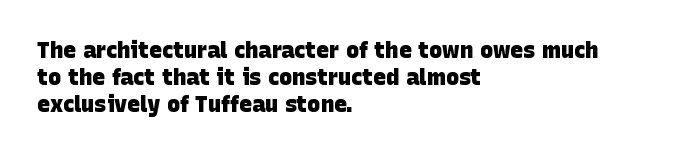
Q: Is the text bold? A: Yes.
Q: Is the text underlined? A: No.
Q: How is the paragraph aligned? A: Left-aligned.
Q: Is the spacing between letters normal or unusually wide? A: Normal.
